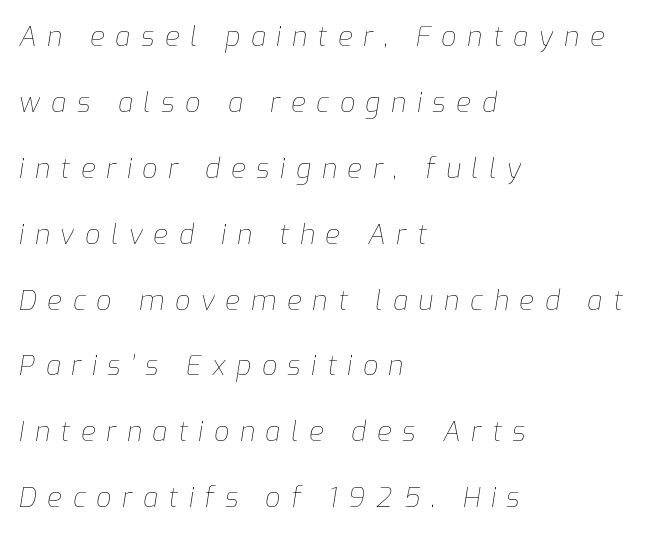
{"italic": "yes", "lean": "right", "slant_degrees": 9, "bold": "no", "underline": "no", "align": "left", "line_spacing": "loose", "line_spacing_ratio": 2.44, "letter_spacing": "wide", "letter_spacing_em": 0.39, "glyph_px": 27}
